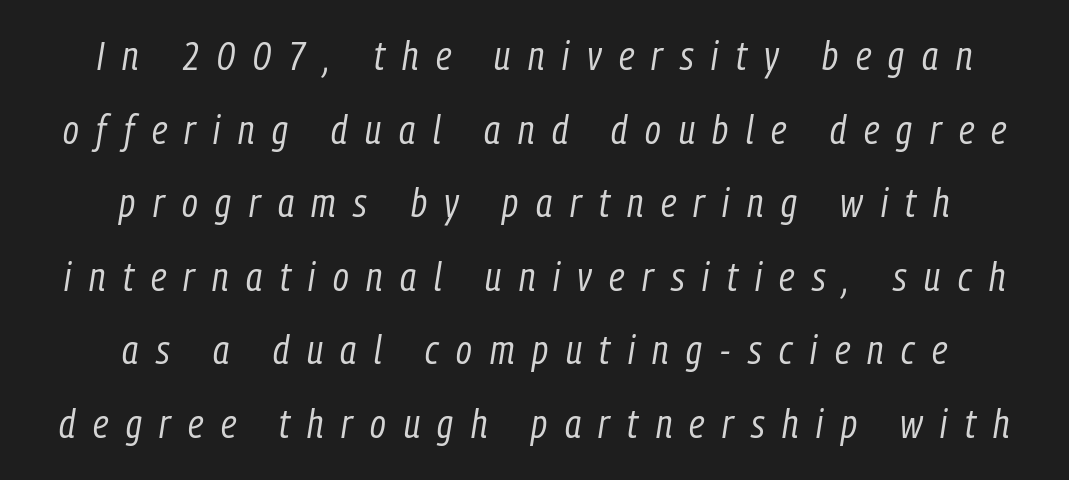
{"italic": "yes", "lean": "right", "slant_degrees": 9, "bold": "no", "weight": "regular", "width": "condensed", "stroke_contrast": "low", "x_height": "medium", "monospaced": "no", "underline": "no", "align": "center", "line_spacing_ratio": 1.84, "letter_spacing": "wide", "letter_spacing_em": 0.44, "glyph_px": 40}
